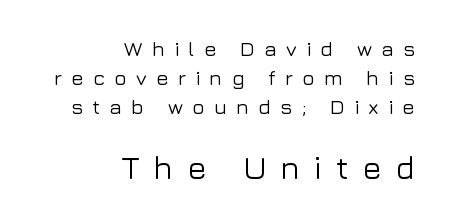
Q: Is the text italic (slanted)? A: No, it is upright.
Q: Is the typeface a serif or a sans-serif typeface? A: Sans-serif.
Q: Is the text underlined? A: No.
Q: How is the paragraph aligned? A: Right-aligned.
Q: Is the spacing between letters normal or unusually wide? A: Unusually wide.
Q: Is the spacing between lines tight, normal or loose? A: Normal.
Q: Which block of text is set in a larger size, the first (top) or the second (bottom)? A: The second (bottom) one.
Q: Width (condensed, normal, or wide)? A: Normal.
Q: Stroke contrast? A: Low.
Q: x-height? A: Medium.
Q: Monospaced? A: No.
